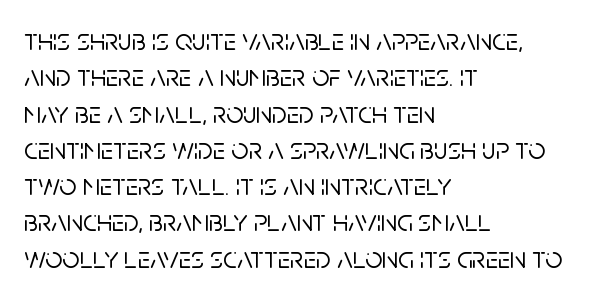
Q: Is the text italic (slanted)? A: No, it is upright.
Q: Is the typeface a serif or a sans-serif typeface? A: Sans-serif.
Q: Is the text underlined? A: No.
Q: How is the paragraph aligned? A: Left-aligned.
Q: Is the spacing between letters normal or unusually wide? A: Normal.
Q: Width (condensed, normal, or wide)? A: Normal.
Q: Stroke contrast? A: Low.
Q: x-height? A: Large.
Q: Monospaced? A: No.
